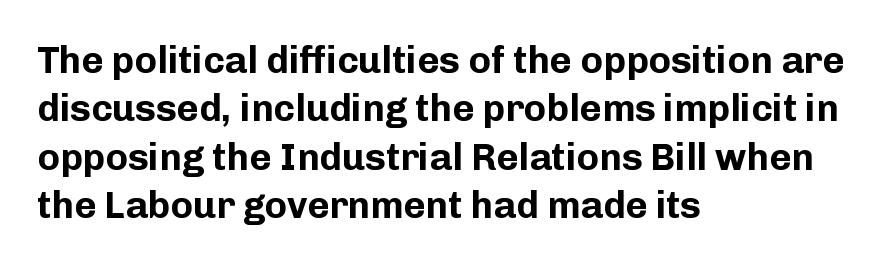
Q: Is the text bold? A: Yes.
Q: Is the text italic (slanted)? A: No, it is upright.
Q: Is the typeface a serif or a sans-serif typeface? A: Sans-serif.
Q: Is the text underlined? A: No.
Q: How is the paragraph aligned? A: Left-aligned.
Q: Is the spacing between letters normal or unusually wide? A: Normal.
Q: Is the spacing between lines tight, normal or loose? A: Normal.
Q: Width (condensed, normal, or wide)? A: Normal.
Q: Stroke contrast? A: Low.
Q: x-height? A: Medium.
Q: Monospaced? A: No.
